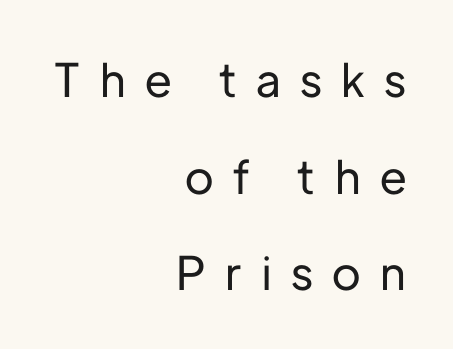
No word sits above an underline. Short note: letters widely spaced. This sample has the flowing, uneven cadence of proportional lettering. The paragraph has a hard right edge and a soft left edge.
